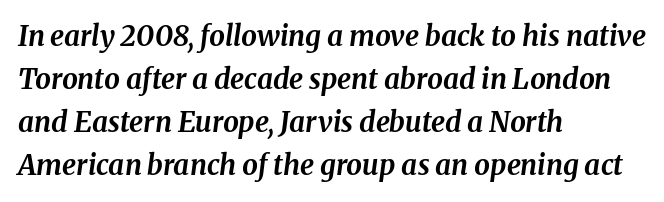
Glyph-to-glyph distance matches everyday printed text. Yep, that's italic — everything's leaning. The string is rendered with underlining switched off. How heavy is the stroke? Heavy — this is a bold. Looks like regular typesetting: each glyph gets only the width it needs. Does the copy run flush right? No — it runs flush left.
